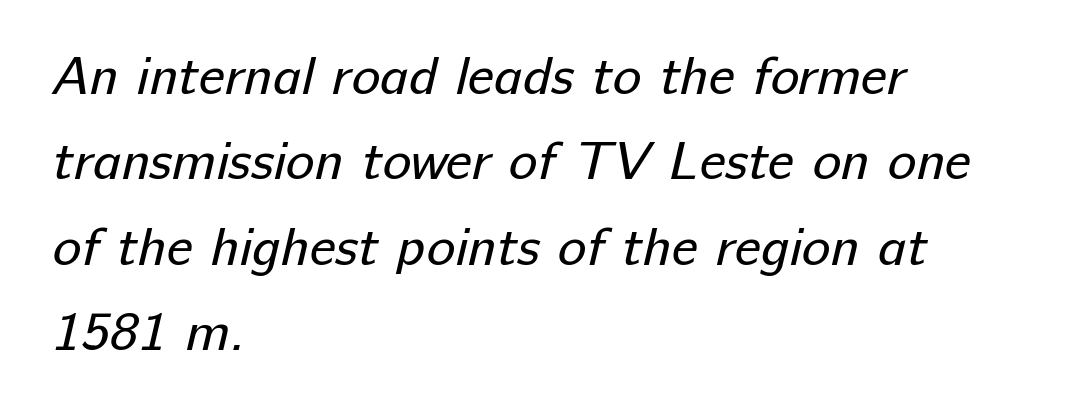
Q: Is the text bold? A: No.
Q: Is the typeface a serif or a sans-serif typeface? A: Sans-serif.
Q: Is the text underlined? A: No.
Q: How is the paragraph aligned? A: Left-aligned.
Q: Is the spacing between letters normal or unusually wide? A: Normal.
Q: Is the spacing between lines tight, normal or loose? A: Normal.
Q: Width (condensed, normal, or wide)? A: Normal.
Q: Stroke contrast? A: Low.
Q: x-height? A: Medium.
Q: Monospaced? A: No.
